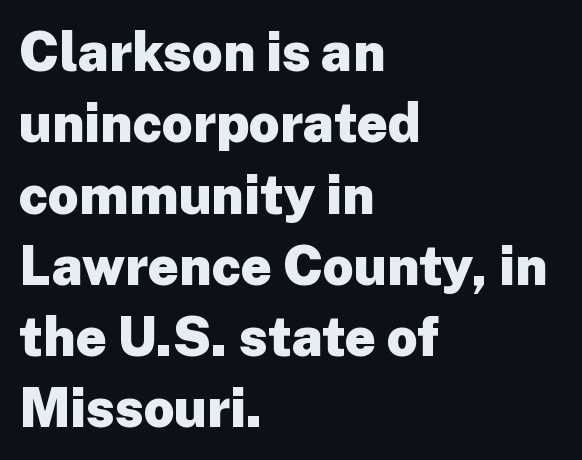
Spacing between characters is what you'd get straight out of the box. Upright lettering throughout. Honestly, there is no underline to notice here at all. If you drew a ruler down the left edge, every line would touch it. Does the type have serifs? No, each stem ends abruptly.
